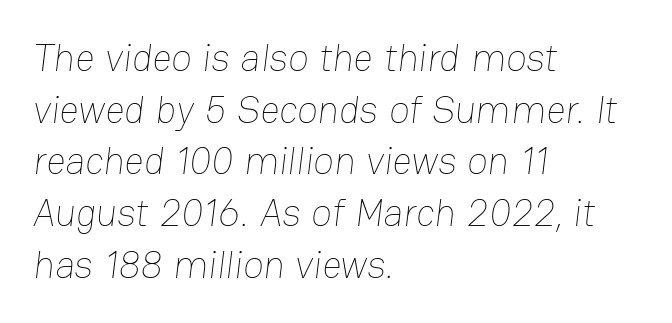
The image shows 38 px thin type; set left-aligned, normal line spacing (1.36x), normal letter spacing, not underlined; low stroke contrast and a medium x-height.
